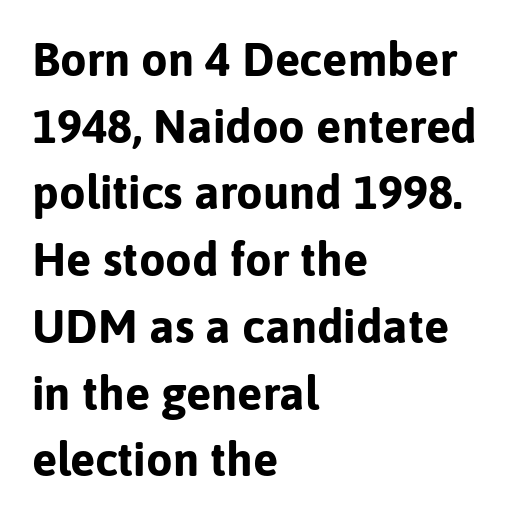
{"serif": "no", "italic": "no", "bold": "yes", "weight": "bold", "width": "normal", "stroke_contrast": "low", "x_height": "medium", "monospaced": "no", "underline": "no", "align": "left", "line_spacing": "normal", "line_spacing_ratio": 1.42, "letter_spacing": "normal", "letter_spacing_em": 0.0, "glyph_px": 47}
